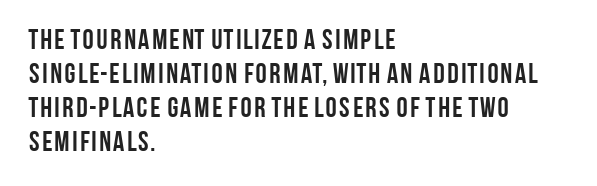
{"serif": "no", "italic": "no", "bold": "yes", "weight": "semibold", "width": "condensed", "stroke_contrast": "low", "x_height": "large", "monospaced": "no", "underline": "no", "align": "left", "line_spacing_ratio": 1.21, "letter_spacing": "normal", "letter_spacing_em": 0.0, "glyph_px": 28}
